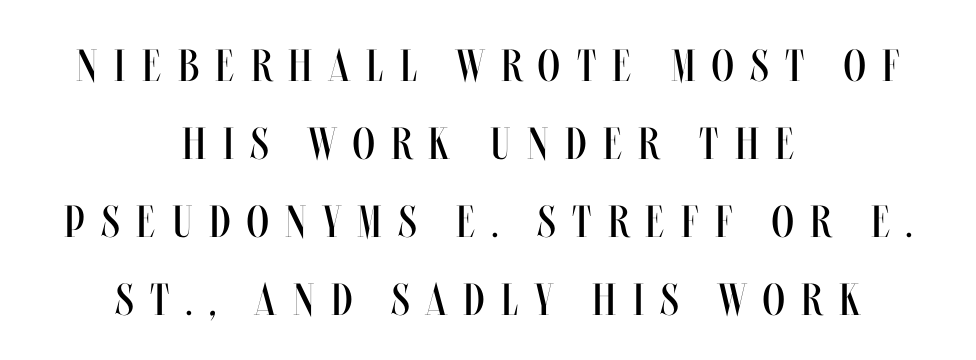
{"italic": "no", "bold": "no", "weight": "regular", "width": "condensed", "stroke_contrast": "medium", "x_height": "large", "monospaced": "no", "underline": "no", "align": "center", "line_spacing_ratio": 1.73, "letter_spacing": "wide", "letter_spacing_em": 0.37, "glyph_px": 45}
